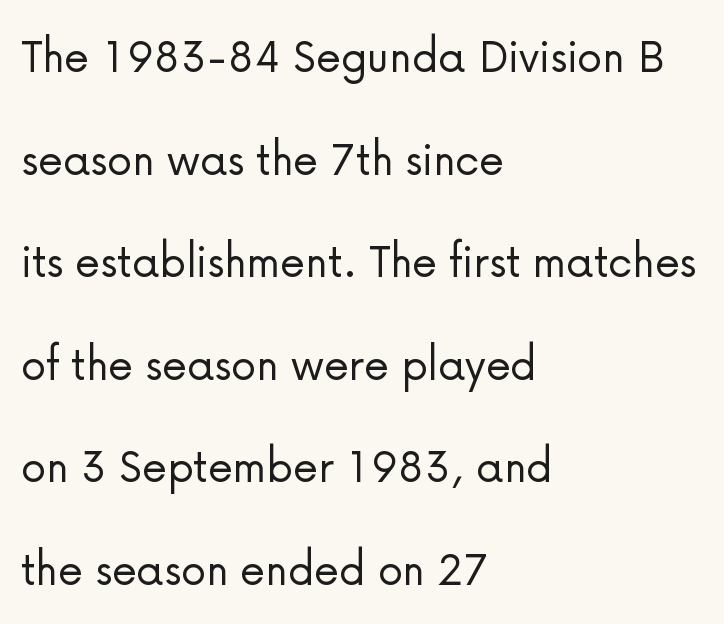
The image shows 51 px light sans-serif type, upright; set left-aligned, loose line spacing (2.01x), normal letter spacing, not underlined; low stroke contrast and a medium x-height.
